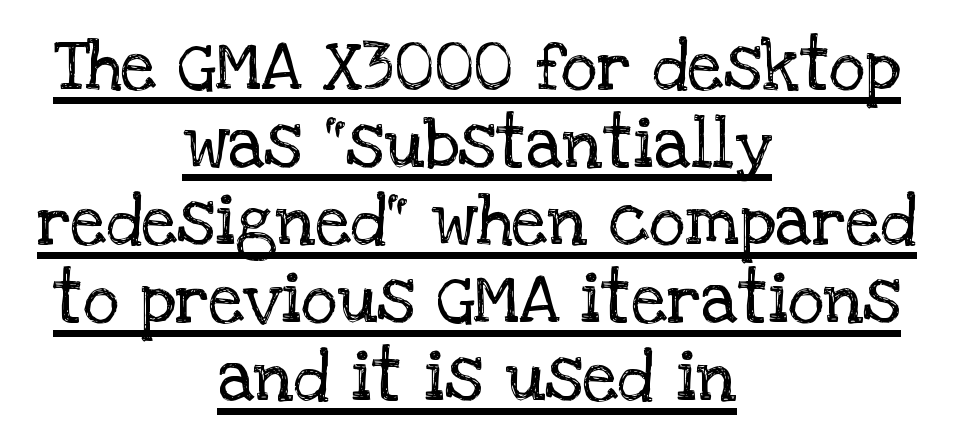
Q: Is the text bold? A: No.
Q: Is the text italic (slanted)? A: No, it is upright.
Q: Is the typeface a serif or a sans-serif typeface? A: Serif.
Q: Is the text underlined? A: Yes.
Q: How is the paragraph aligned? A: Centered.
Q: Is the spacing between letters normal or unusually wide? A: Normal.
Q: Is the spacing between lines tight, normal or loose? A: Tight.
Q: Width (condensed, normal, or wide)? A: Normal.
Q: Stroke contrast? A: Low.
Q: x-height? A: Large.
Q: Monospaced? A: No.
